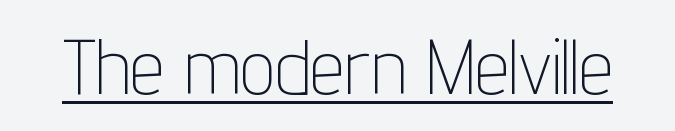
Q: Is the text bold? A: No.
Q: Is the text italic (slanted)? A: No, it is upright.
Q: Is the typeface a serif or a sans-serif typeface? A: Sans-serif.
Q: Is the text underlined? A: Yes.
Q: Is the spacing between letters normal or unusually wide? A: Normal.
Q: Width (condensed, normal, or wide)? A: Condensed.
Q: Stroke contrast? A: Low.
Q: x-height? A: Medium.
Q: Monospaced? A: No.
